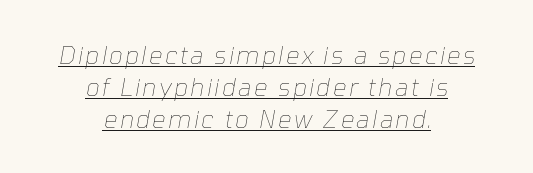
{"italic": "yes", "lean": "right", "slant_degrees": 10, "bold": "no", "underline": "yes", "align": "center", "line_spacing": "normal", "line_spacing_ratio": 1.33, "glyph_px": 24}
